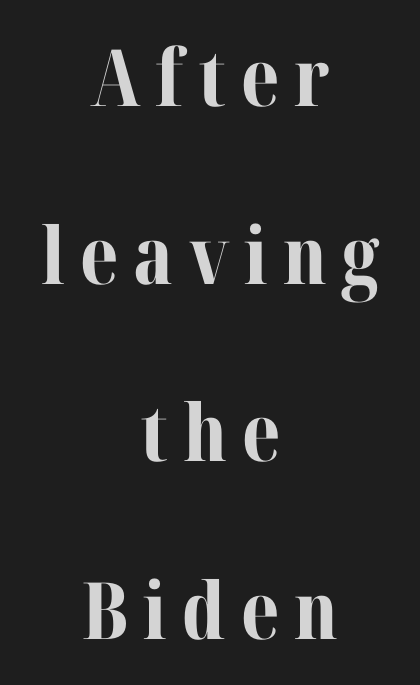
Each letter's strokes conclude with small projecting serifs. Notice how the passage keeps no hard edge, just a central spine. The rendering uses natural spacing where letterforms have individual widths. Only glyphs here, with clear space below each row.
